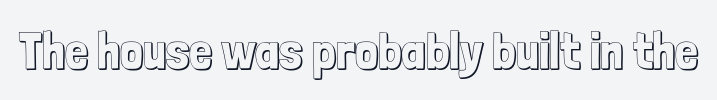
Q: Is the text italic (slanted)? A: No, it is upright.
Q: Is the text underlined? A: No.
Q: Is the spacing between letters normal or unusually wide? A: Normal.
Q: Width (condensed, normal, or wide)? A: Condensed.
Q: x-height? A: Medium.
Q: Monospaced? A: No.
